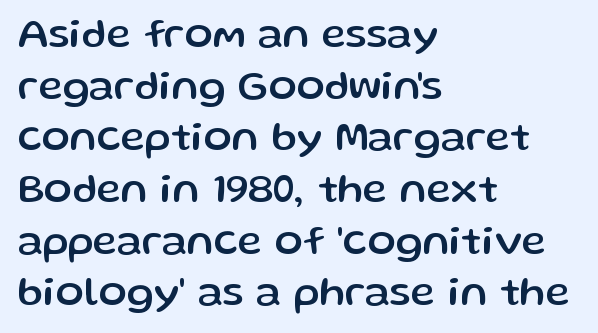
The image shows 42 px sans-serif type, upright; set left-aligned, line spacing 1.23x, normal letter spacing, not underlined; low stroke contrast and a medium x-height.
